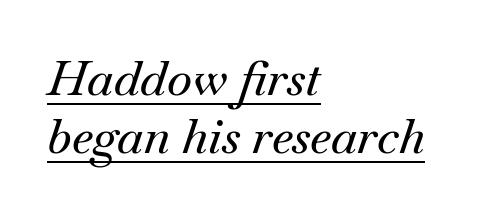
The lines in this sample share a left origin and differ only in where they stop. Nobody touched the tracking dial on this one. Note the varied advance widths — an 'i' is clearly narrower than an 'm'. This sample uses an oblique cut, with every glyph tilted off the vertical. The font family rendered here belongs to the serif group. Compared with undecorated copy, this sample adds a rule below the words.
